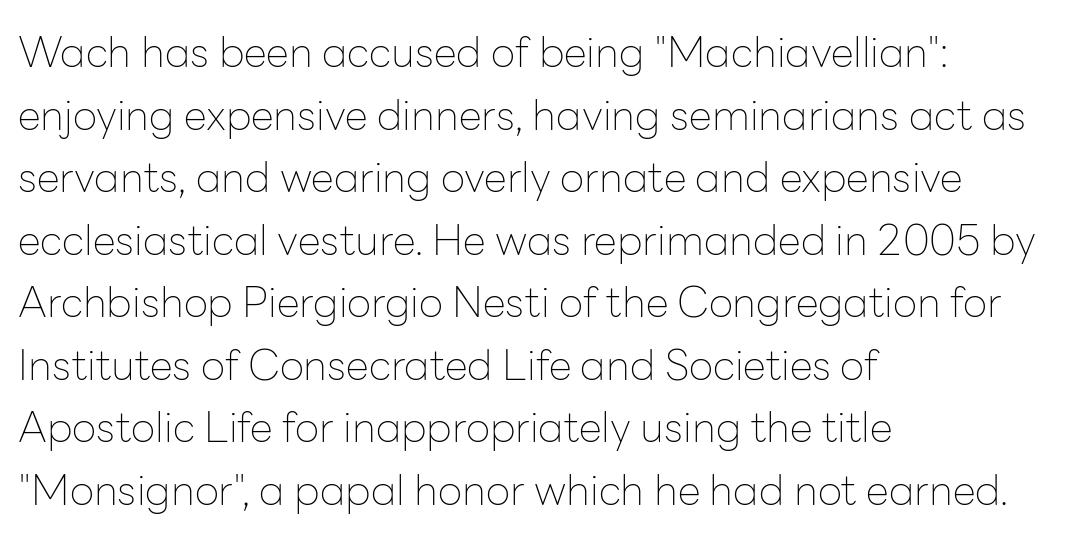
These glyphs show unthickened strokes, regular width or finer. Layout note: lines flush left. The space beneath each line is pristine and unruled. Is there much room between lines? A standard amount, neither cramped nor airy.
